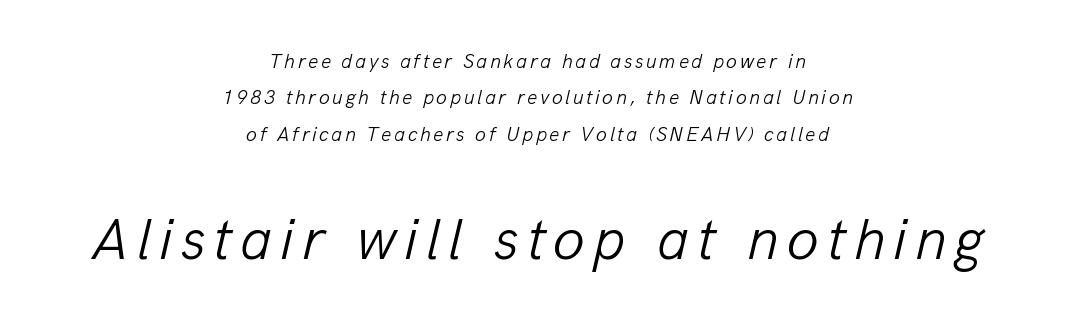
Q: Is the text bold? A: No.
Q: Is the text italic (slanted)? A: Yes, it leans right by about 13 degrees.
Q: Is the text underlined? A: No.
Q: How is the paragraph aligned? A: Centered.
Q: Which block of text is set in a larger size, the first (top) or the second (bottom)? A: The second (bottom) one.
Q: Width (condensed, normal, or wide)? A: Normal.
Q: Stroke contrast? A: Low.
Q: x-height? A: Medium.
Q: Monospaced? A: No.
